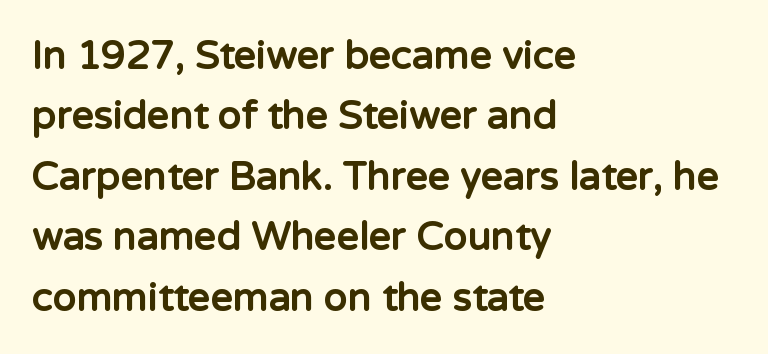
Weight check: bold — yes, fully. The passage shown is not underscored anywhere. Leading: standard. The typesetter chose a ragged-right arrangement here.
